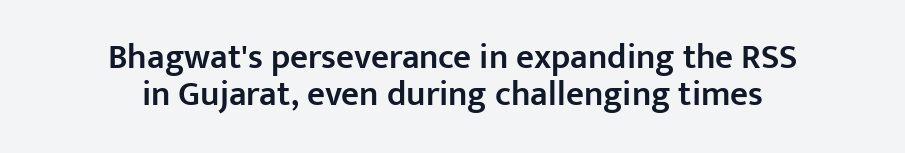
A typesetter would call this proportional, since set widths differ per character. Check the space under the baseline: it is left empty. Vertical spacing — tight. Caption: multi-line text, centered on the measure. The lettering holds an erect, upright posture throughout. Weight check: semibold — heavier than regular, not quite bold.
